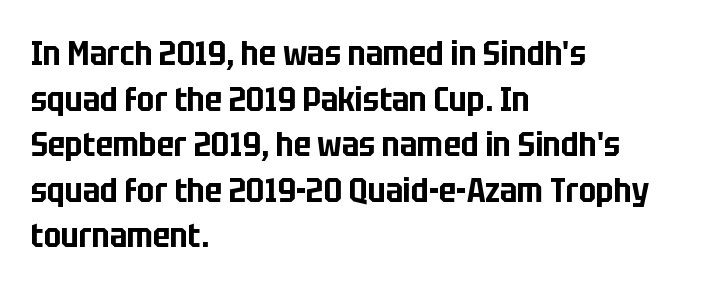
Q: Is the text italic (slanted)? A: No, it is upright.
Q: Is the typeface a serif or a sans-serif typeface? A: Sans-serif.
Q: Is the text underlined? A: No.
Q: How is the paragraph aligned? A: Left-aligned.
Q: Is the spacing between letters normal or unusually wide? A: Normal.
Q: Is the spacing between lines tight, normal or loose? A: Normal.
Q: Width (condensed, normal, or wide)? A: Condensed.
Q: Stroke contrast? A: Low.
Q: x-height? A: Large.
Q: Monospaced? A: No.
